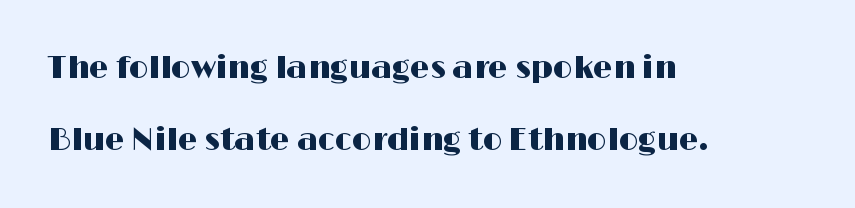
Is this a fixed-width face? No — the glyphs have proportional, varying widths. How are the letters spaced? Ordinarily, with no added tracking. The lines in this sample share a left origin and differ only in where they stop. Grotesque or geometric, the face here clearly has no serifs.
